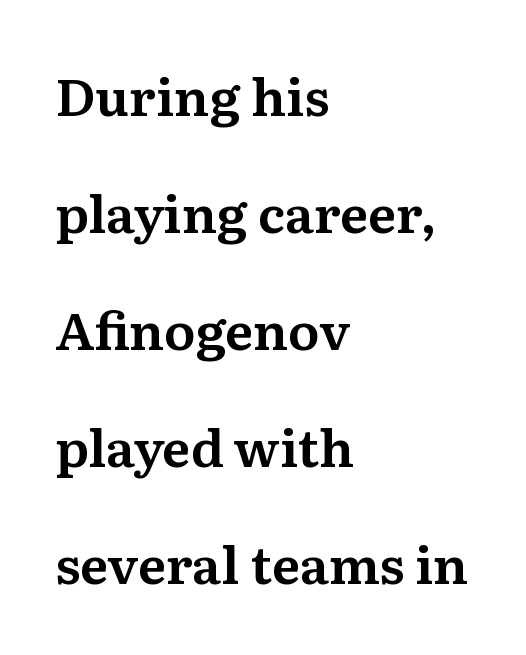
{"serif": "yes", "italic": "no", "width": "normal", "stroke_contrast": "medium", "x_height": "medium", "monospaced": "no", "underline": "no", "align": "left", "line_spacing": "loose", "line_spacing_ratio": 2.25, "letter_spacing": "normal", "letter_spacing_em": 0.0, "glyph_px": 52}
